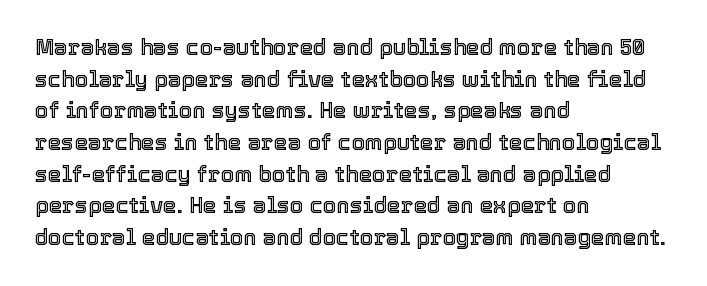
Q: Is the text italic (slanted)? A: No, it is upright.
Q: Is the text underlined? A: No.
Q: How is the paragraph aligned? A: Left-aligned.
Q: Is the spacing between letters normal or unusually wide? A: Normal.
Q: Is the spacing between lines tight, normal or loose? A: Normal.
